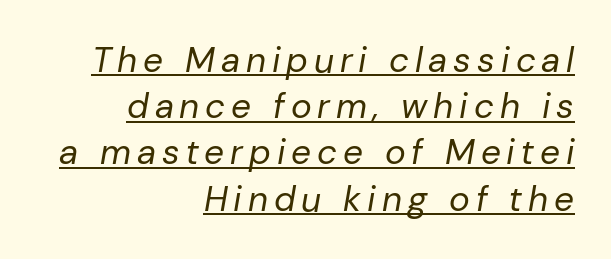
How would I describe the line gaps? Plain and ordinary. Does the copy run flush right? Yes — the right margin is perfectly even. This sample has the flowing, uneven cadence of proportional lettering. Somebody hit Ctrl+U on this one — the words are underlined.
